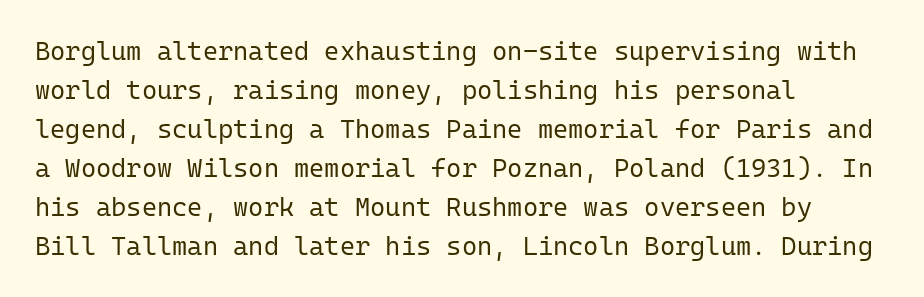
The image shows 26 px text type, upright; set left-aligned, normal line spacing (1.5x), normal letter spacing, not underlined.
